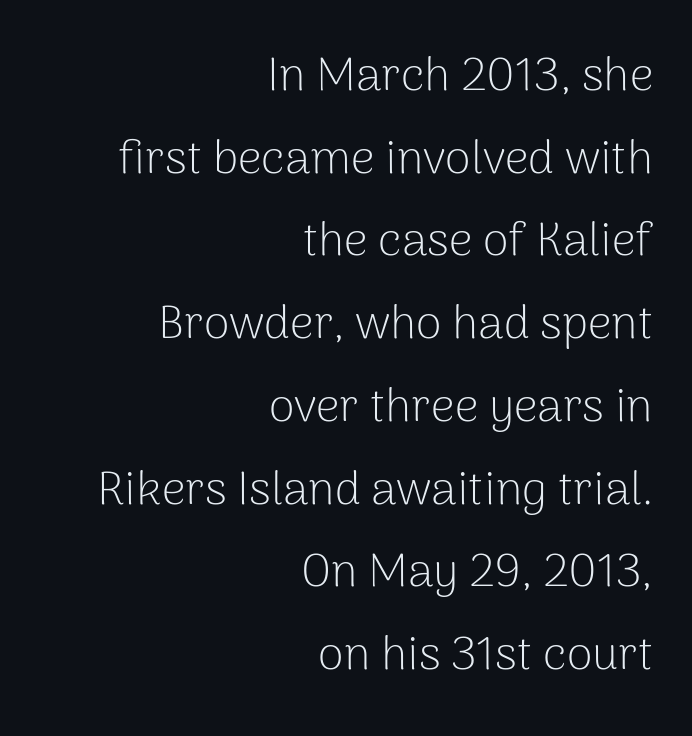
Italic: no, the glyphs are upright roman. Honestly, the letter spacing is just normal — you wouldn't notice it. Is the block centered? No — it sits flush against the right margin. Summary of weight: not heavy and not bold.
